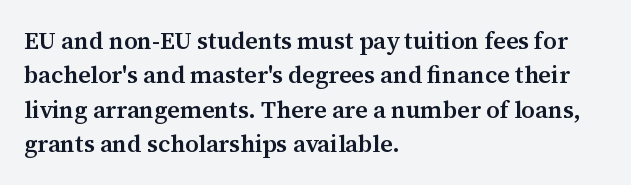
The image shows 24 px text type, upright; set left-aligned, normal line spacing (1.43x), normal letter spacing, not underlined.
